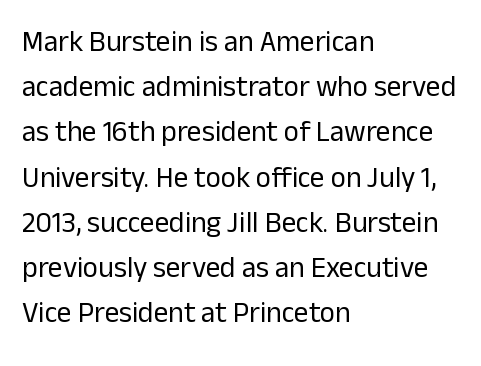
The image shows 29 px regular-weight sans-serif type, upright; set left-aligned, normal line spacing (1.56x), normal letter spacing, not underlined; low stroke contrast and a medium x-height.
